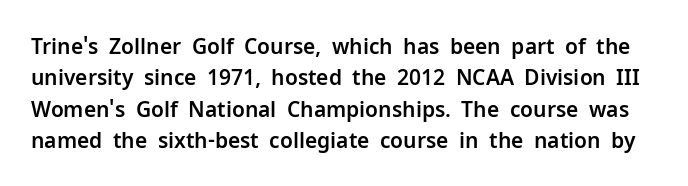
Upright lettering throughout. Does the leading feel generous? No, just average. Honestly, there is no underline to notice here at all. This sample uses plain, unmodified letter spacing.
